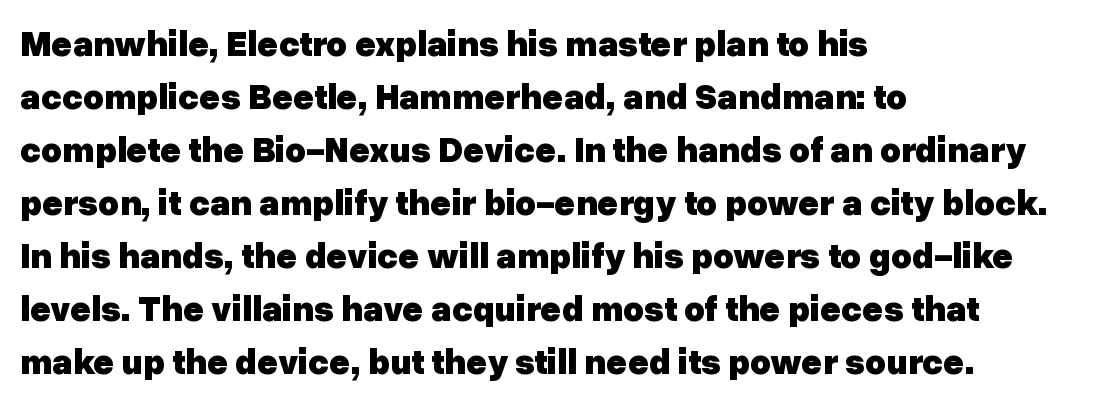
These lines are rendered in a variable-pitch font. Glance below the letters and you will spot only blank space. A typesetter would call this zero additional tracking. The designer left line spacing at the default. Grotesque or geometric, the face here clearly has no serifs.
